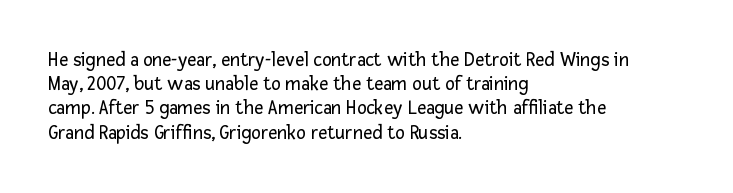
Q: Is the text bold? A: No.
Q: Is the text italic (slanted)? A: No, it is upright.
Q: Is the text underlined? A: No.
Q: How is the paragraph aligned? A: Left-aligned.
Q: Is the spacing between letters normal or unusually wide? A: Normal.
